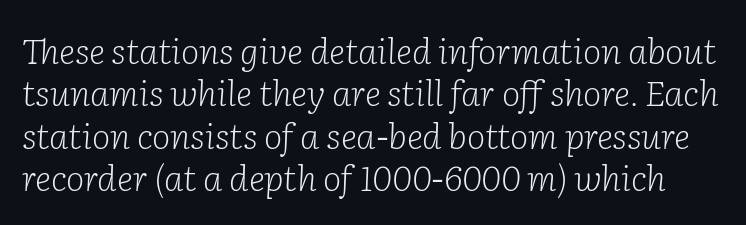
The image shows 35 px light serif type, italic (leaning right); set line spacing 1.21x, normal letter spacing, not underlined; low stroke contrast and a medium x-height.
